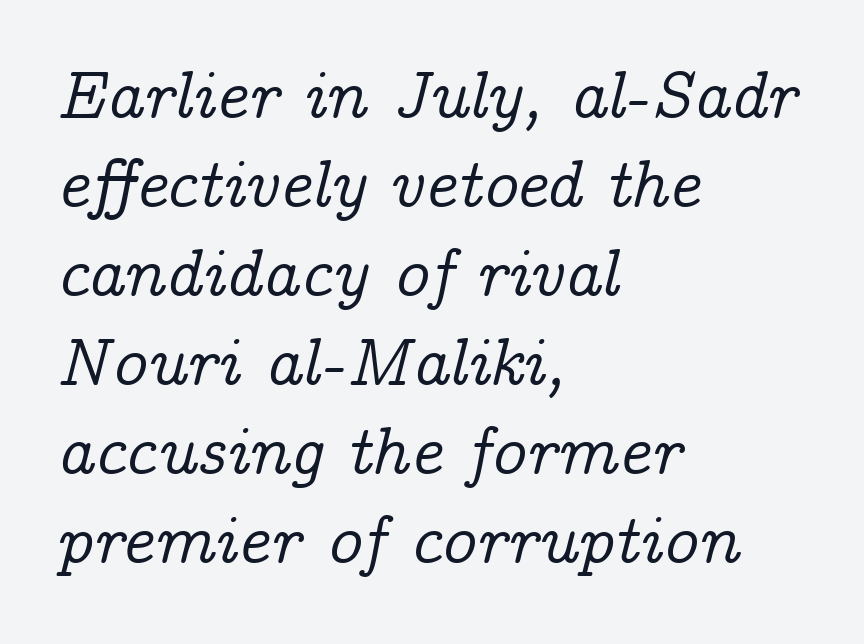
The image shows 68 px serif type, italic (leaning right); set left-aligned, normal line spacing (1.31x), normal letter spacing, not underlined; low stroke contrast and a medium x-height.
